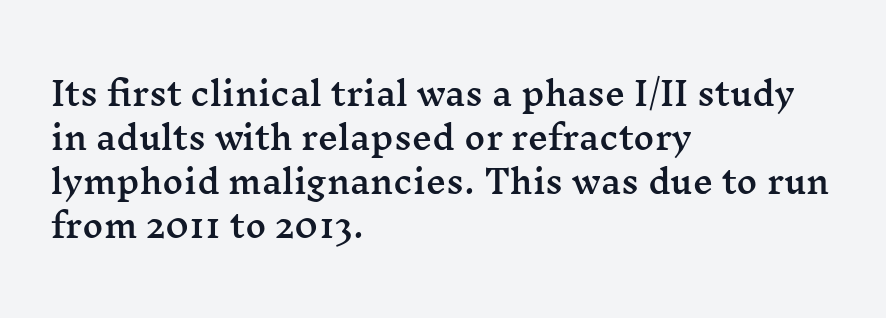
{"serif": "yes", "italic": "no", "width": "wide", "stroke_contrast": "medium", "x_height": "medium", "monospaced": "no", "underline": "no", "align": "left", "line_spacing": "normal", "line_spacing_ratio": 1.37, "letter_spacing": "normal", "letter_spacing_em": 0.0, "glyph_px": 32}
